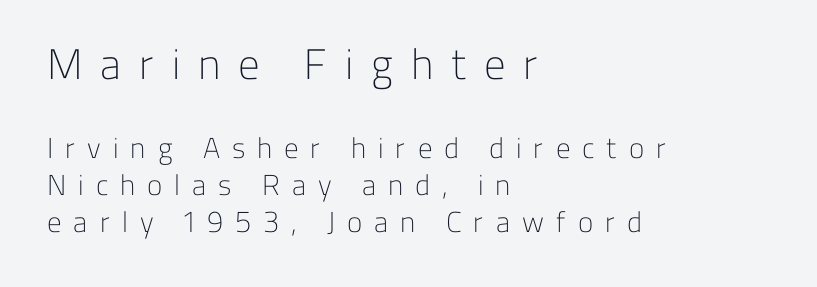
A sans-serif font was chosen for this passage. Beneath every word, the page is bare. Here the glyphs are tracked loosely, breaking word shapes into spaced letters. Is this a fixed-width face? No — the glyphs have proportional, varying widths.
